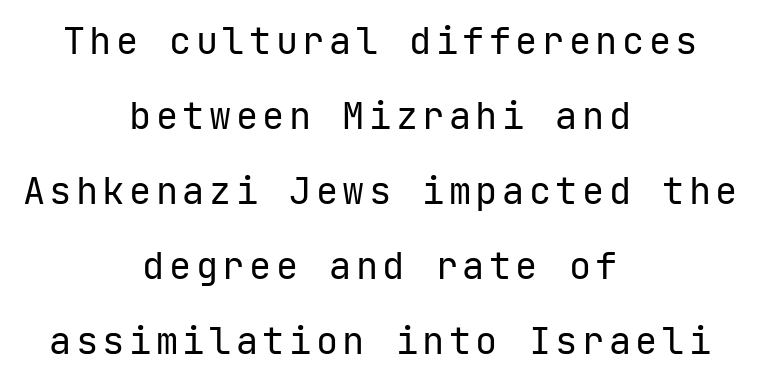
The image shows 37 px regular-weight sans-serif type, upright; set centered, loose line spacing (2.03x), not underlined; low stroke contrast and a medium x-height.
